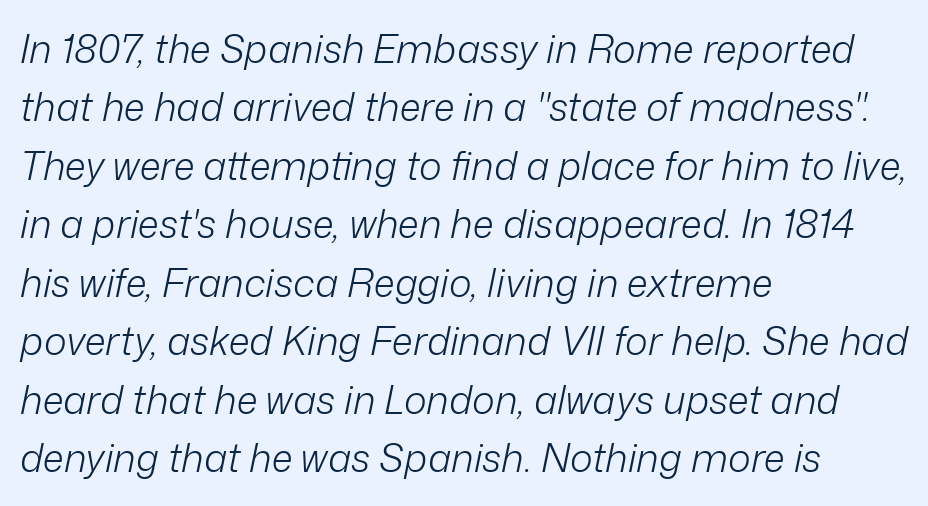
Honestly, there is no underline to notice here at all. In terms of leading, this rendering sits right in the middle. The setting favours the left margin, as ordinary paragraphs usually do. Each stroke keeps to a modest, everyday thickness or less. When letters slant like this, we call the style italic.
